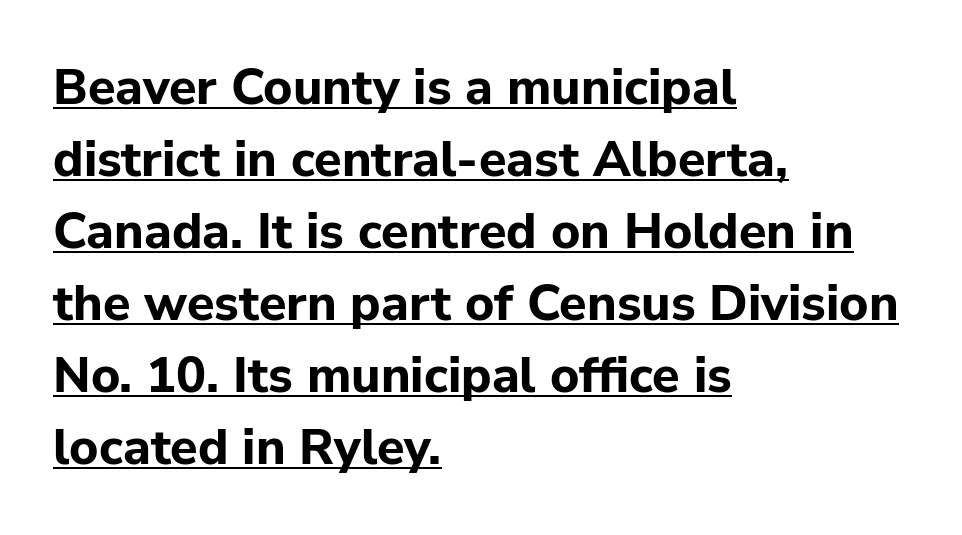
The image shows 50 px bold sans-serif type, upright; set left-aligned, normal line spacing (1.44x), normal letter spacing, underlined; low stroke contrast and a medium x-height.
